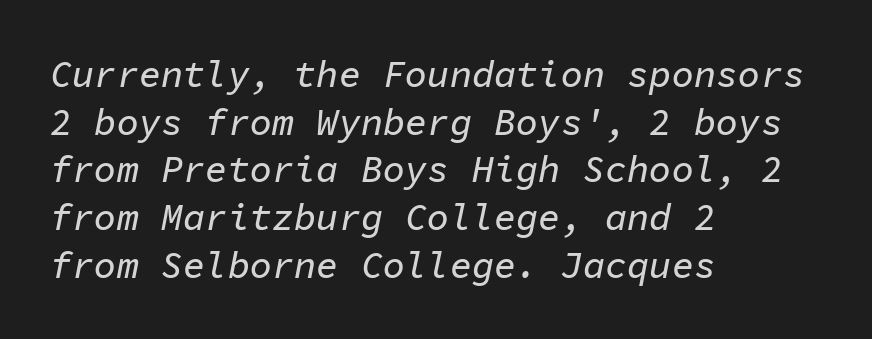
Q: Is the text italic (slanted)? A: Yes, it leans right by about 11 degrees.
Q: Is the text underlined? A: No.
Q: How is the paragraph aligned? A: Left-aligned.
Q: Is the spacing between letters normal or unusually wide? A: Normal.
Q: Is the spacing between lines tight, normal or loose? A: Normal.
Q: Width (condensed, normal, or wide)? A: Normal.
Q: Stroke contrast? A: Low.
Q: x-height? A: Medium.
Q: Monospaced? A: Yes.
